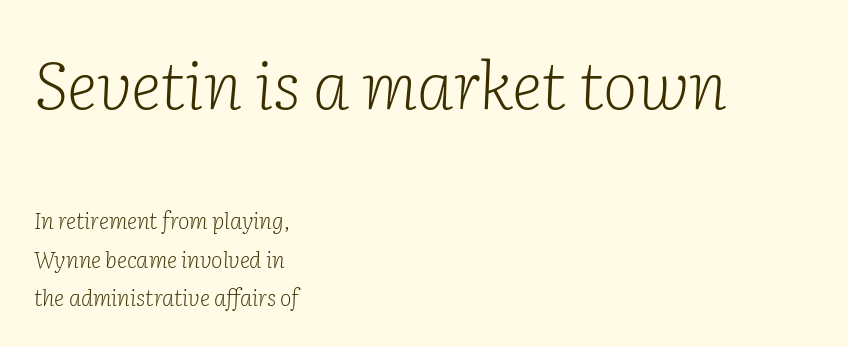
The image shows 66 px light serif type, italic (leaning right); set left-aligned, line spacing 1.77x, normal letter spacing, not underlined; the first (top) block is 3.0x larger; low stroke contrast and a medium x-height.
